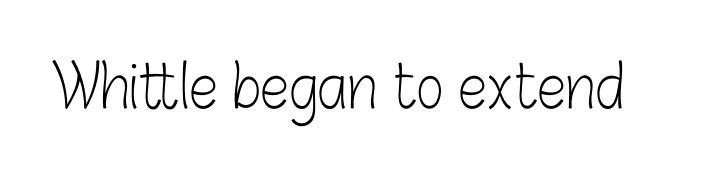
Is this a sans? Yes — the strokes have no serifs. The letters advance in unequal steps, a hallmark of proportional type. Type without underlining. Stroke thickness stays within the range of a standard reading face or lighter.
